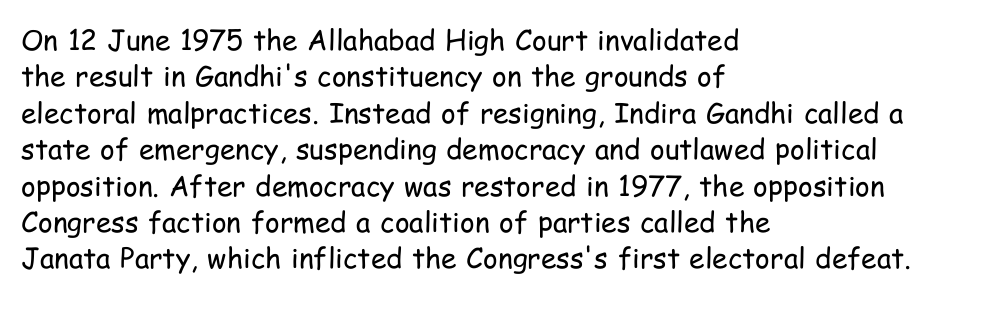
The image shows 28 px regular-weight, condensed sans-serif type, upright; set left-aligned, normal line spacing (1.3x), normal letter spacing, not underlined; low stroke contrast and a medium x-height.
